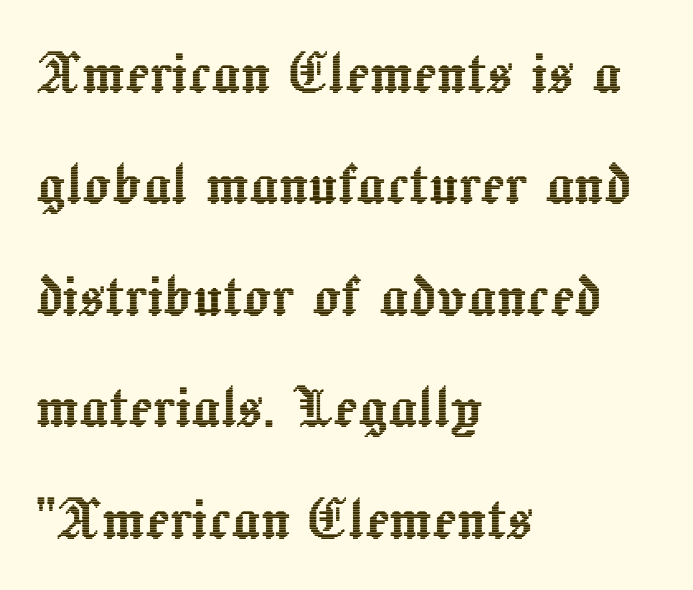
Q: Is the text italic (slanted)? A: No, it is upright.
Q: Is the text underlined? A: No.
Q: How is the paragraph aligned? A: Left-aligned.
Q: Is the spacing between letters normal or unusually wide? A: Normal.
Q: Is the spacing between lines tight, normal or loose? A: Normal.
Q: Width (condensed, normal, or wide)? A: Normal.
Q: x-height? A: Medium.
Q: Monospaced? A: No.
